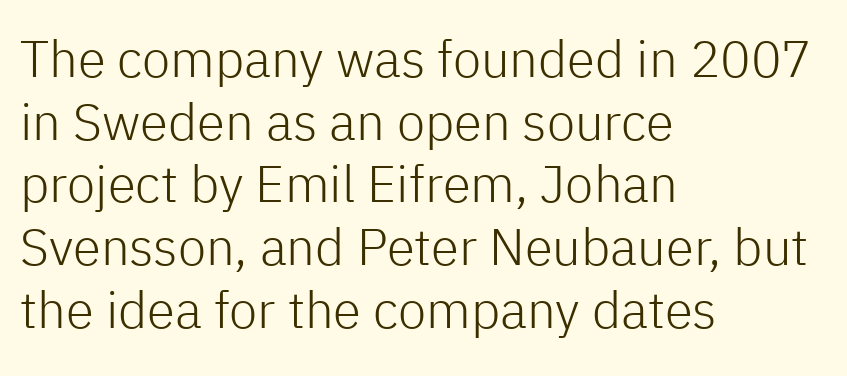
The image shows 51 px light sans-serif type, upright; set left-aligned, line spacing 1.23x, normal letter spacing, not underlined; low stroke contrast and a medium x-height.
